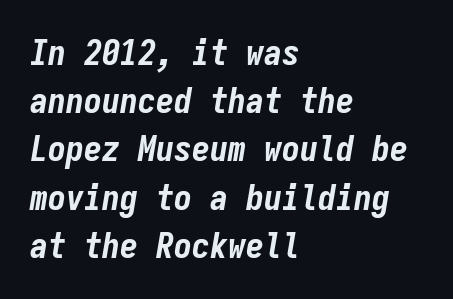
{"italic": "yes", "lean": "right", "slant_degrees": 9, "bold": "yes", "weight": "bold", "width": "condensed", "stroke_contrast": "low", "x_height": "medium", "monospaced": "yes", "underline": "no", "align": "left", "line_spacing": "normal", "line_spacing_ratio": 1.34, "letter_spacing": "normal", "letter_spacing_em": 0.0, "glyph_px": 36}
